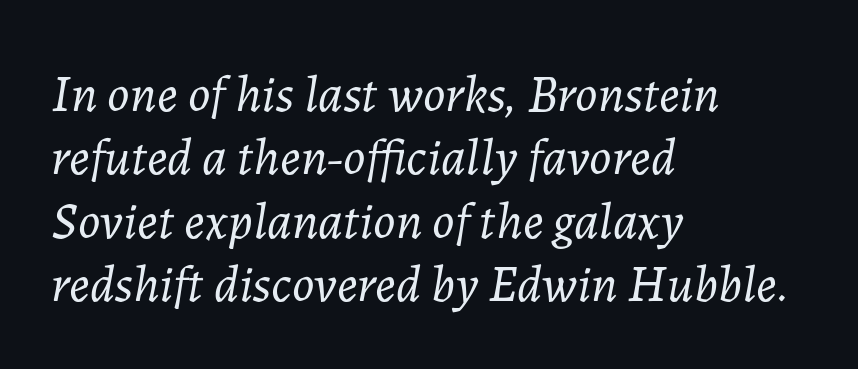
Looks like regular typesetting: each glyph gets only the width it needs. Notice how the stems are inclined rather than vertical — that's the hallmark of italics. The strokes are not fattened; the text isn't bold. Words float on clear page, feet unadorned. The compositor pushed each line to the left boundary.
